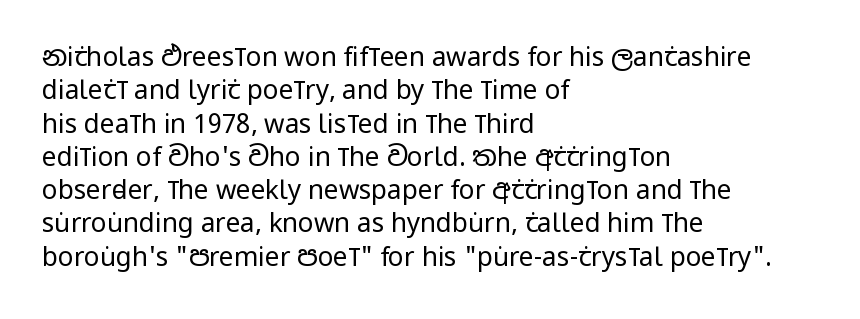
Q: Is the text bold? A: No.
Q: Is the text italic (slanted)? A: No, it is upright.
Q: Is the text underlined? A: No.
Q: How is the paragraph aligned? A: Left-aligned.
Q: Is the spacing between letters normal or unusually wide? A: Normal.
Q: Is the spacing between lines tight, normal or loose? A: Normal.
